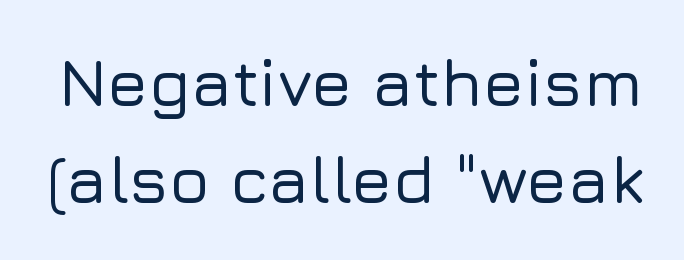
The lines sit at an ordinary, default distance from one another. The passage shown is typeset with a sans-serif family. Default kerning and tracking; the words read as compact shapes. Style check: upright.
